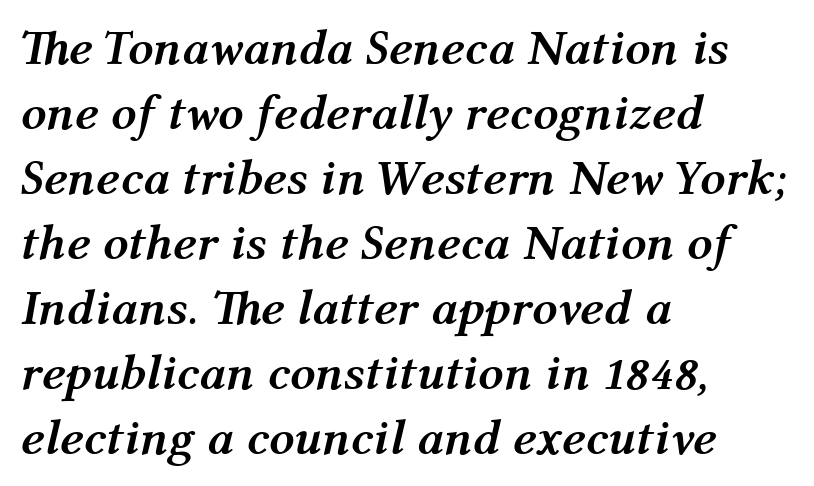
How heavy is the stroke? Heavy — this is a bold. Is this a fixed-width face? No — the glyphs have proportional, varying widths. Vertically, the passage feels balanced, rows spaced as you'd expect. Glance below the letters and you will spot only blank space.
